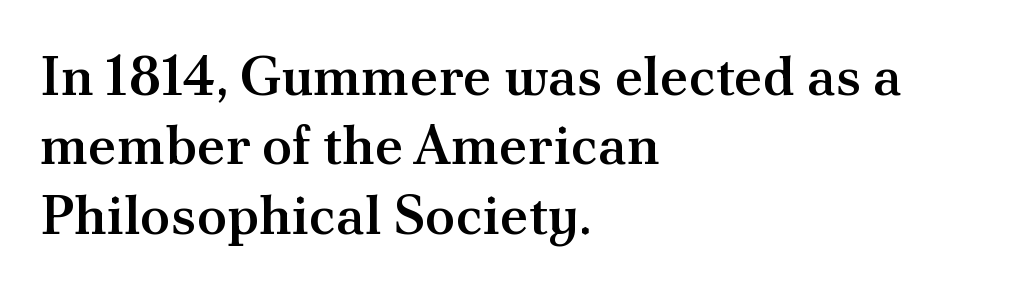
The image shows 55 px semibold serif type, upright; set left-aligned, normal line spacing (1.26x), normal letter spacing, not underlined; medium stroke contrast and a small x-height.
